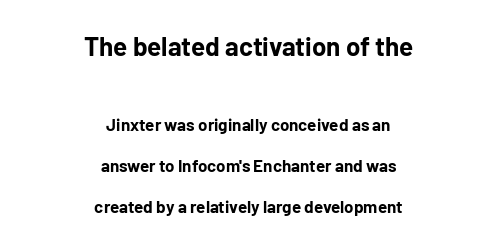
Weight check: bold — yes, fully. What's the leading like? Stretched, with rows far apart. This sample uses plain, unmodified letter spacing. Teacher's note: observe the equal gaps on both sides — that is centered alignment. Bigger letters appear in the top chunk; the bottom chunk is reduced.
